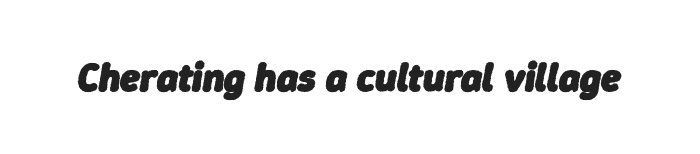
Posture: slanted. Check the space under the baseline: it is left empty. The passage shown is typed in a proportional face where columns would drift. I'd describe the lettering as bold — thick and assertive. This rendering leaves character spacing at its baseline value.
